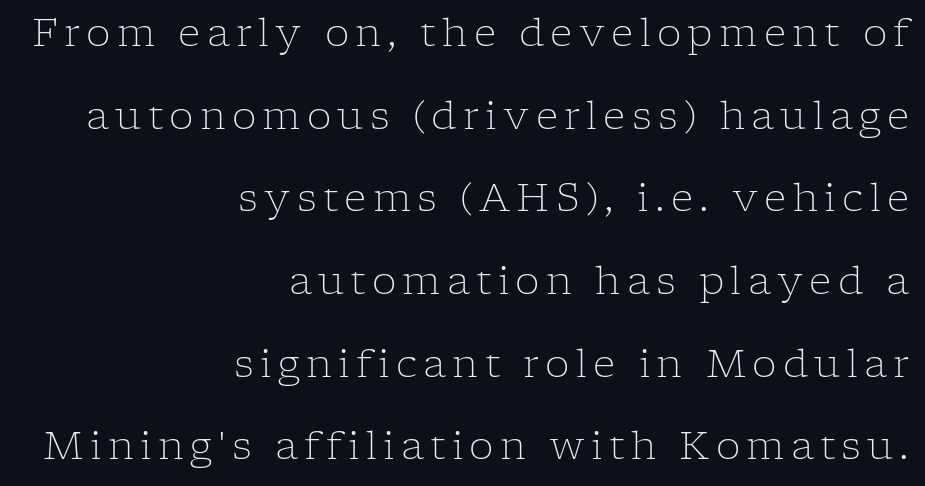
Q: Is the text bold? A: No.
Q: Is the text italic (slanted)? A: No, it is upright.
Q: Is the typeface a serif or a sans-serif typeface? A: Serif.
Q: Is the text underlined? A: No.
Q: How is the paragraph aligned? A: Right-aligned.
Q: Is the spacing between lines tight, normal or loose? A: Loose.
Q: Width (condensed, normal, or wide)? A: Normal.
Q: Stroke contrast? A: Low.
Q: x-height? A: Medium.
Q: Monospaced? A: No.
